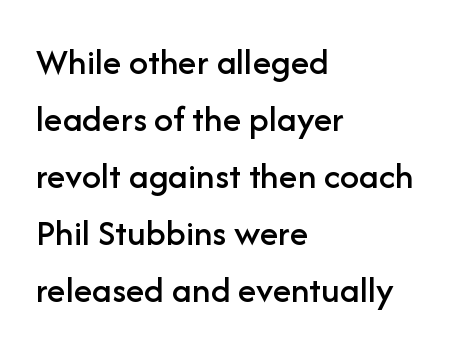
The image shows 38 px sans-serif type, upright; set left-aligned, normal line spacing (1.5x), normal letter spacing, not underlined; low stroke contrast and a medium x-height.
